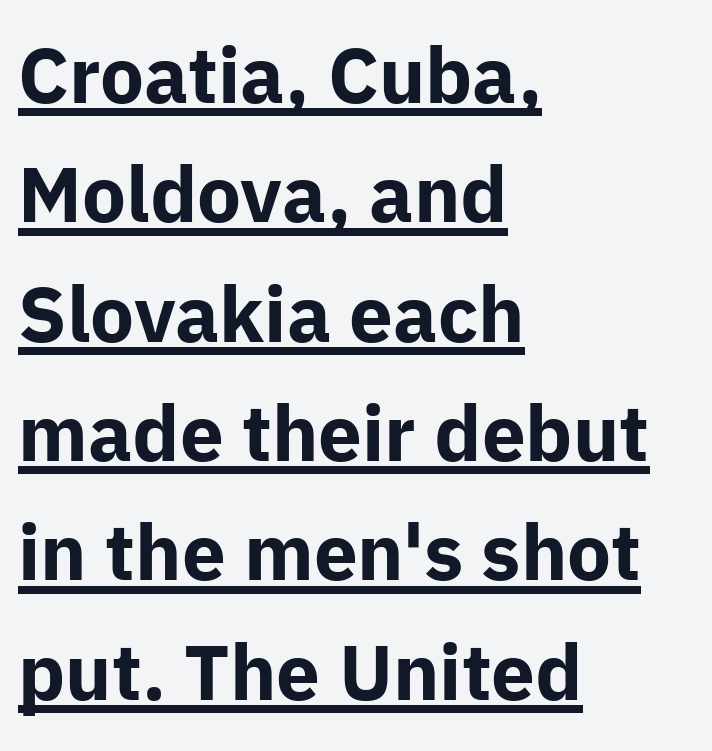
{"serif": "no", "italic": "no", "bold": "yes", "weight": "bold", "width": "normal", "stroke_contrast": "low", "x_height": "medium", "monospaced": "no", "underline": "yes", "align": "left", "line_spacing": "normal", "line_spacing_ratio": 1.53, "letter_spacing": "normal", "letter_spacing_em": 0.0, "glyph_px": 78}
